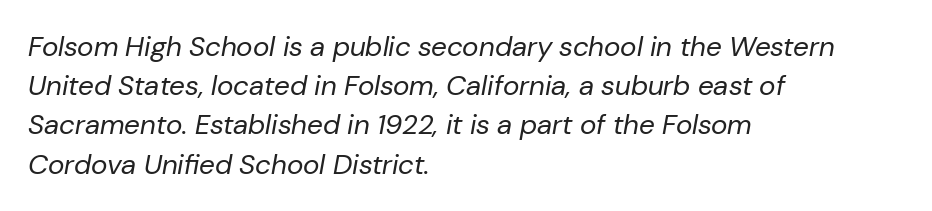
Q: Is the text bold? A: No.
Q: Is the text italic (slanted)? A: Yes, it leans right by about 10 degrees.
Q: Is the text underlined? A: No.
Q: How is the paragraph aligned? A: Left-aligned.
Q: Is the spacing between letters normal or unusually wide? A: Normal.
Q: Is the spacing between lines tight, normal or loose? A: Normal.
Q: Width (condensed, normal, or wide)? A: Normal.
Q: Stroke contrast? A: Low.
Q: x-height? A: Medium.
Q: Monospaced? A: No.
